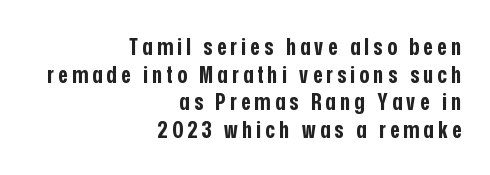
The image shows 23 px bold type, upright; set right-aligned, line spacing 1.2x, not underlined.
